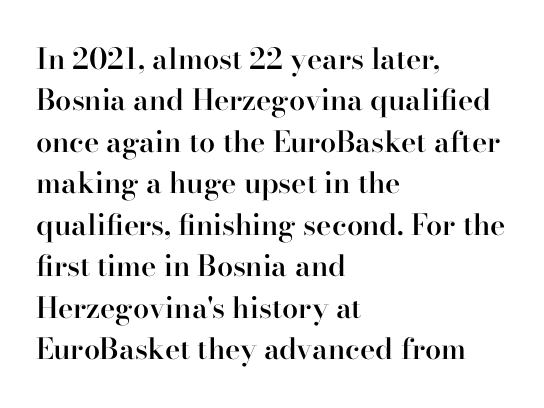
Q: Is the text bold? A: Semi-bold.
Q: Is the text italic (slanted)? A: No, it is upright.
Q: Is the typeface a serif or a sans-serif typeface? A: Serif.
Q: Is the text underlined? A: No.
Q: How is the paragraph aligned? A: Left-aligned.
Q: Is the spacing between letters normal or unusually wide? A: Normal.
Q: Is the spacing between lines tight, normal or loose? A: Normal.
Q: Width (condensed, normal, or wide)? A: Normal.
Q: Stroke contrast? A: High.
Q: x-height? A: Small.
Q: Monospaced? A: No.
